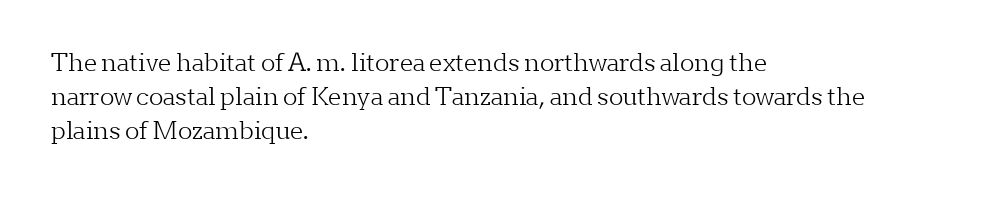
Q: Is the text bold? A: No.
Q: Is the text italic (slanted)? A: No, it is upright.
Q: Is the text underlined? A: No.
Q: How is the paragraph aligned? A: Left-aligned.
Q: Is the spacing between letters normal or unusually wide? A: Normal.
Q: Is the spacing between lines tight, normal or loose? A: Normal.
